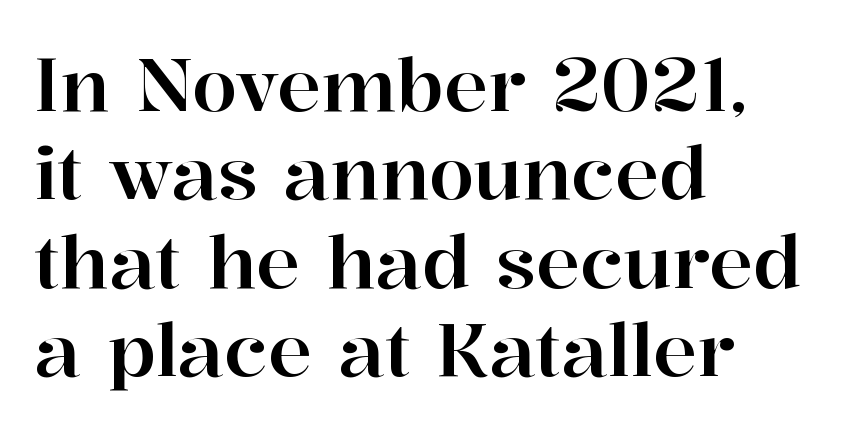
{"serif": "yes", "italic": "no", "width": "normal", "stroke_contrast": "high", "x_height": "medium", "monospaced": "no", "underline": "no", "align": "left", "line_spacing_ratio": 1.21, "letter_spacing": "normal", "letter_spacing_em": 0.0, "glyph_px": 73}
